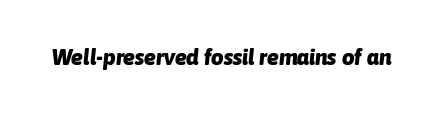
Q: Is the text bold? A: Yes.
Q: Is the text italic (slanted)? A: Yes, it leans right by about 6 degrees.
Q: Is the text underlined? A: No.
Q: Is the spacing between letters normal or unusually wide? A: Normal.
